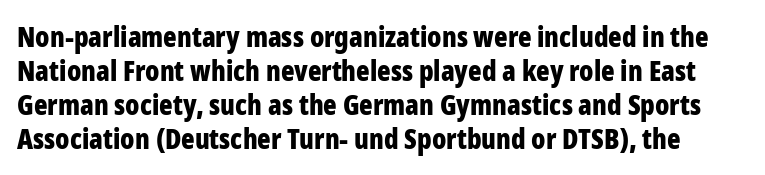
The image shows 28 px bold, condensed sans-serif type, upright; set line spacing 1.21x, normal letter spacing, not underlined; low stroke contrast and a medium x-height.
